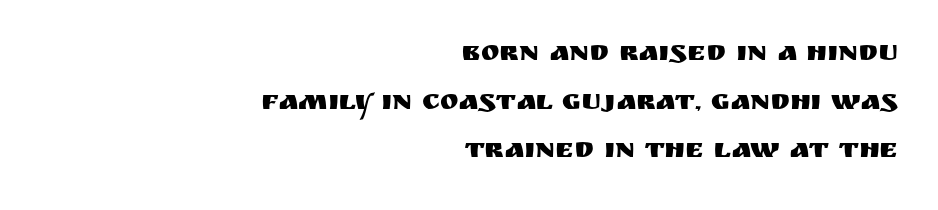
In terms of letterform style, serifs are entirely absent. Just letters on the line, the space beneath them empty. The rag falls on the left side of this text block. This is the regular roman posture of the typeface.
